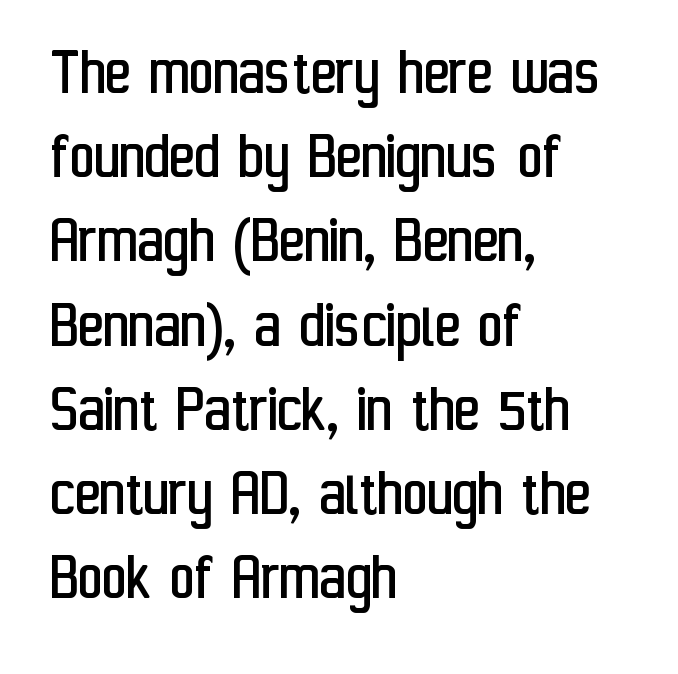
Q: Is the text bold? A: No.
Q: Is the text italic (slanted)? A: No, it is upright.
Q: Is the typeface a serif or a sans-serif typeface? A: Sans-serif.
Q: Is the text underlined? A: No.
Q: How is the paragraph aligned? A: Left-aligned.
Q: Is the spacing between letters normal or unusually wide? A: Normal.
Q: Width (condensed, normal, or wide)? A: Condensed.
Q: Stroke contrast? A: Low.
Q: x-height? A: Medium.
Q: Monospaced? A: No.
